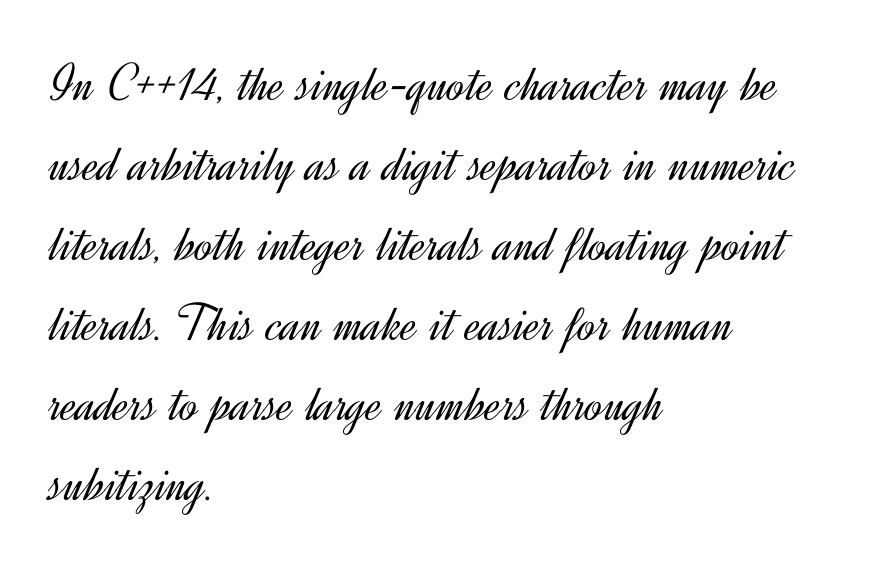
The lines are quadded left. Proportional: the letters do not fall into vertical columns. This sample uses plain, unmodified letter spacing. How would I describe the line gaps? Plain and ordinary. The typeface chosen for these lines omits serifs. The gap between lines stays unmarked.
